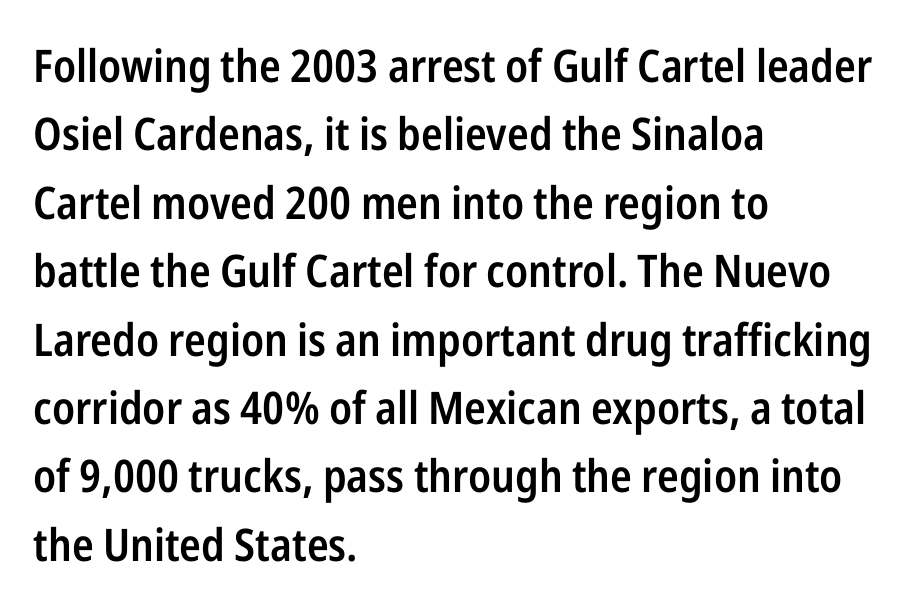
The typesetting leans somewhat heavy: a semibold. Characters follow at the spacing the type designer built in. The line-height multiplier appears to be the usual default. Short and long lines alike share a common starting point at left. Look at the bottom of the vertical strokes: they stop flat, with no serifs. The specimen reads as upright at a glance.
